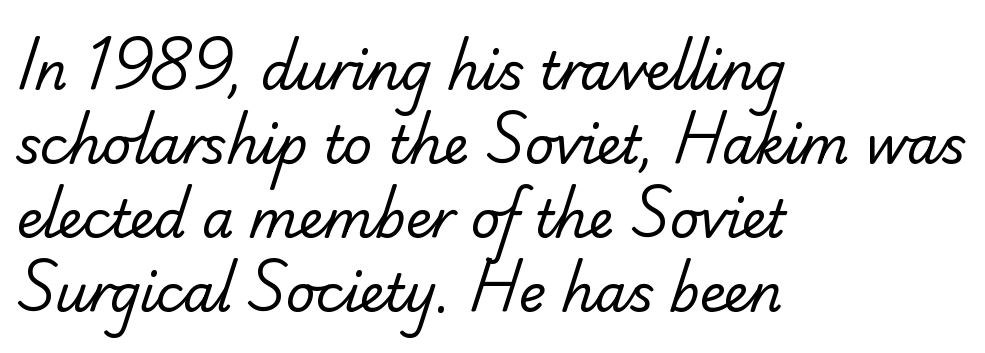
The letterforms sit shoulder to shoulder at normal distance. The rendering uses a moderate line-height, typical for paragraphs. Every row of glyphs begins at an identical x-position on the left. Is this a heavy cut? Hardly; it is regular or lighter.
